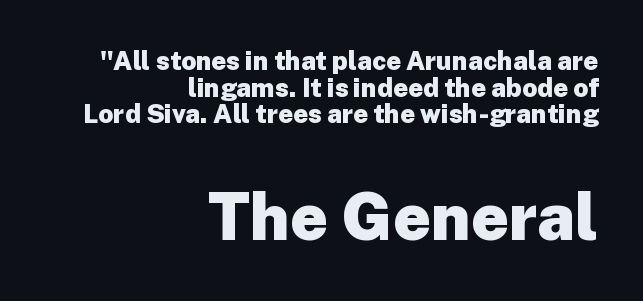
The image shows 66 px heavy sans-serif type, upright; set right-aligned, tight line spacing (1.02x), normal letter spacing, not underlined; the second (bottom) block is 2.54x larger; low stroke contrast and a medium x-height.
